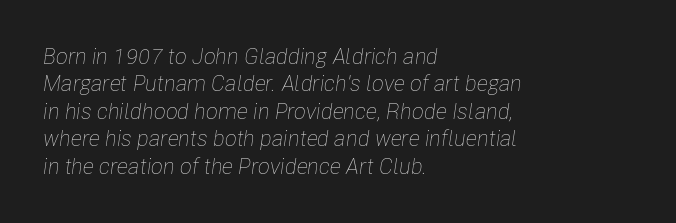
{"italic": "yes", "lean": "right", "slant_degrees": 8, "bold": "no", "underline": "no", "align": "left", "line_spacing": "normal", "line_spacing_ratio": 1.25, "letter_spacing": "normal", "letter_spacing_em": 0.0, "glyph_px": 22}
